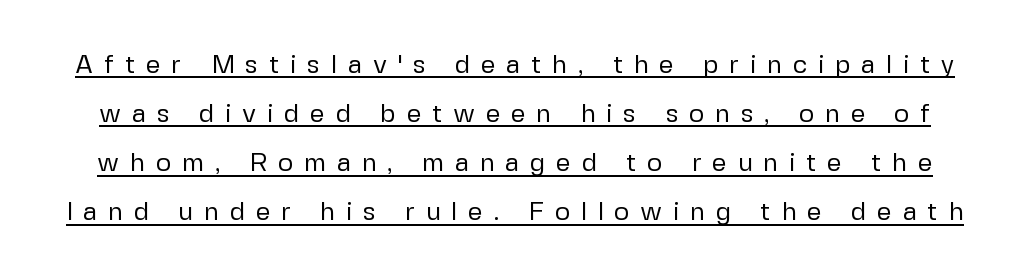
Q: Is the text bold? A: No.
Q: Is the text italic (slanted)? A: No, it is upright.
Q: Is the text underlined? A: Yes.
Q: Is the spacing between letters normal or unusually wide? A: Unusually wide.
